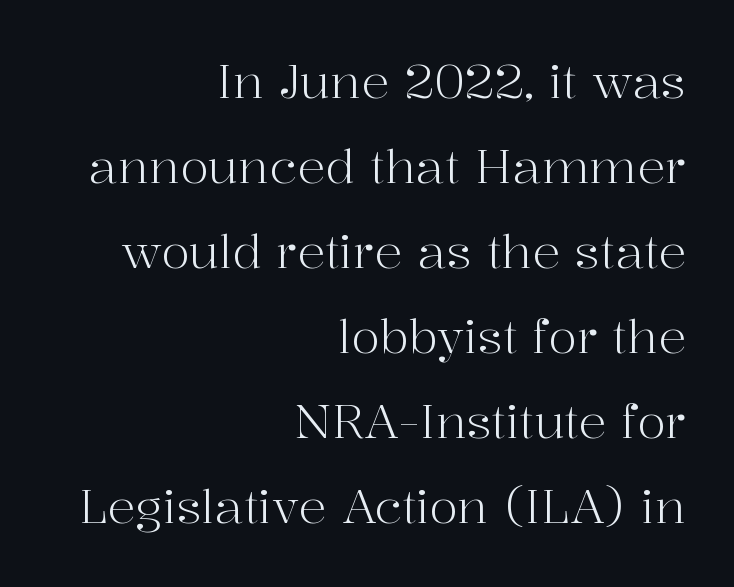
Q: Is the text bold? A: No.
Q: Is the text italic (slanted)? A: No, it is upright.
Q: Is the typeface a serif or a sans-serif typeface? A: Serif.
Q: Is the text underlined? A: No.
Q: How is the paragraph aligned? A: Right-aligned.
Q: Is the spacing between letters normal or unusually wide? A: Normal.
Q: Width (condensed, normal, or wide)? A: Normal.
Q: Stroke contrast? A: High.
Q: x-height? A: Medium.
Q: Monospaced? A: No.
